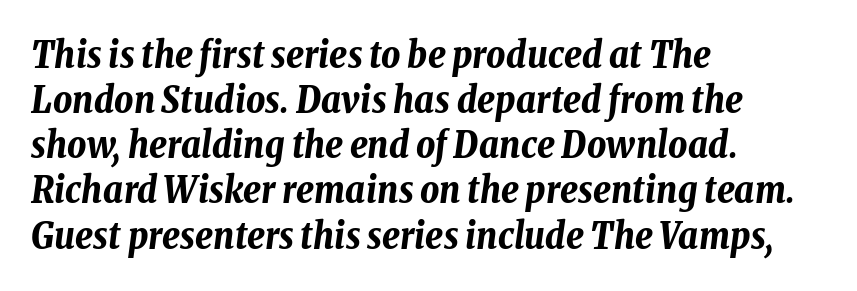
{"italic": "yes", "lean": "right", "slant_degrees": 8, "bold": "yes", "weight": "bold", "width": "condensed", "stroke_contrast": "low", "x_height": "medium", "monospaced": "no", "underline": "no", "align": "left", "line_spacing_ratio": 1.22, "letter_spacing": "normal", "letter_spacing_em": 0.0, "glyph_px": 37}
